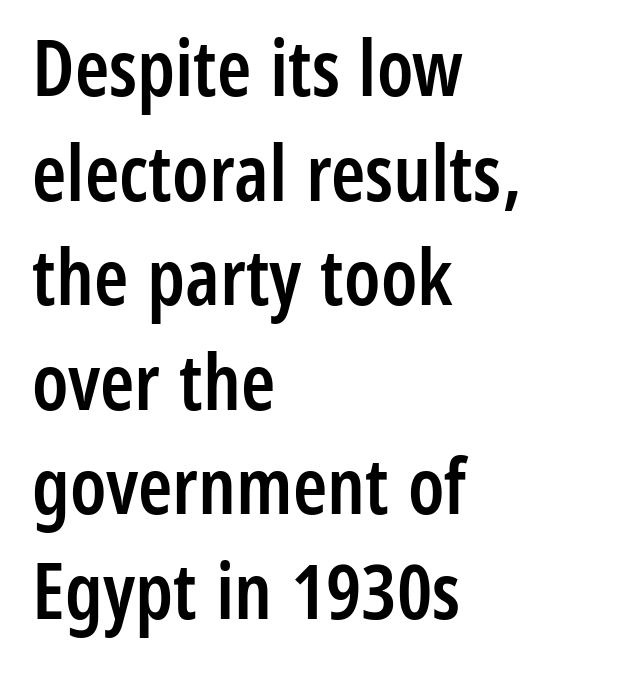
Compared with a centered layout, this one pins lines to the left instead. Tracking value appears to be zero — textbook default spacing. A clean baseline with only descenders dipping below it. You can tell from the bare stems that sans-serif type was used. Looks like regular typesetting: each glyph gets only the width it needs. Stroke thickness is moderately raised; the sample reads as semibold.
